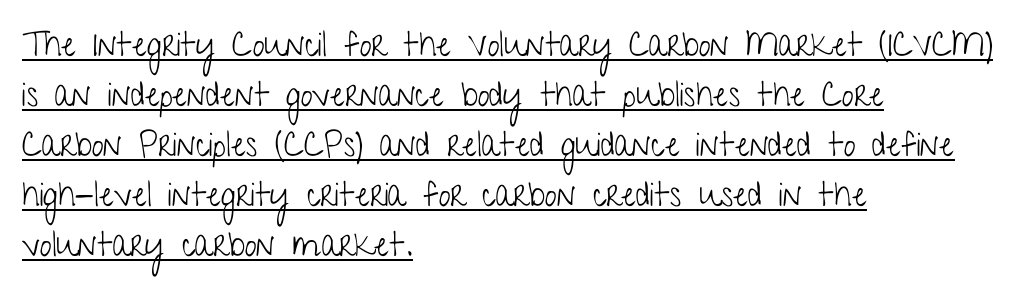
Does a line run under the words? Yes, clearly. A student would call this left alignment; a typographer would say flush left, rag right. Designer's note — italics off, roman on. You could call the tracking neutral — neither tight nor loose. How would I describe the line gaps? Plain and ordinary.
